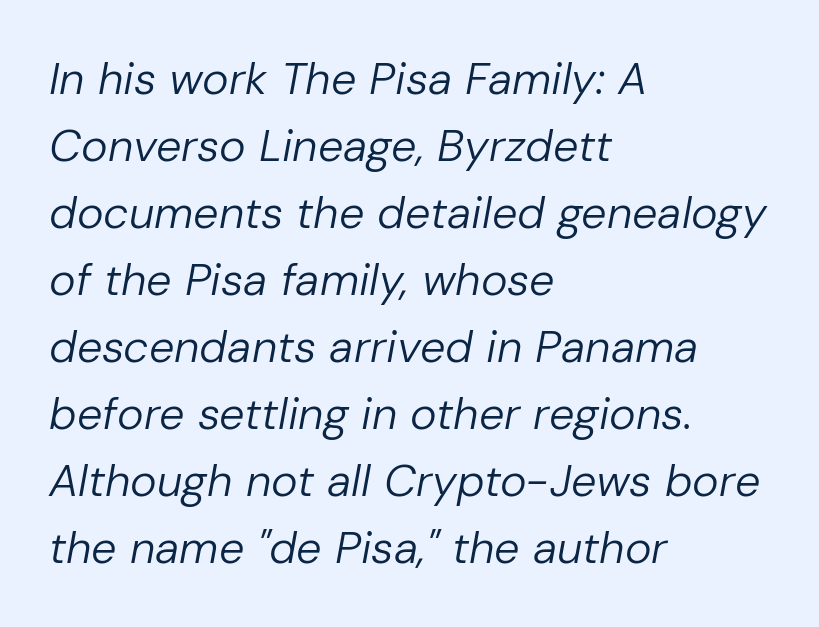
If you drew a line through each stem, it would be angled. This sample has the flowing, uneven cadence of proportional lettering. The specimen omits any rule beneath the text block's lines. The characters are drawn with everyday or finer stroke widths. This rendering leaves character spacing at its baseline value. If you measured baseline to baseline, you'd find a middling distance.
